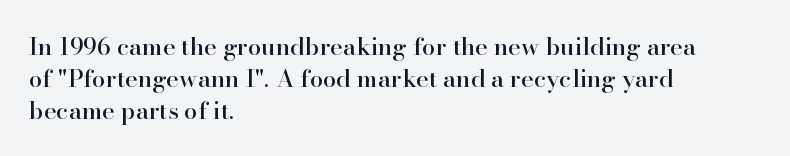
{"italic": "no", "underline": "no", "align": "left", "line_spacing": "normal", "line_spacing_ratio": 1.33, "letter_spacing": "normal", "letter_spacing_em": 0.0, "glyph_px": 24}
